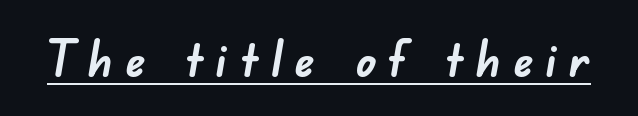
{"serif": "no", "bold": "yes", "weight": "semibold", "width": "normal", "stroke_contrast": "low", "x_height": "small", "monospaced": "no", "underline": "yes", "letter_spacing": "wide", "letter_spacing_em": 0.24, "glyph_px": 49}
